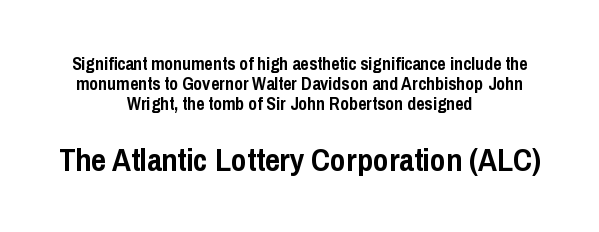
The letters stand straight up with perfectly vertical stems. Tracking value appears to be zero — textbook default spacing. These lines huddle together more closely than default settings would place them. The emphasis by scale lands on block number two, below. Are there feet on the stems? There aren't — it's a sans. The face used here is proportionally spaced, like ordinary book or web type.
